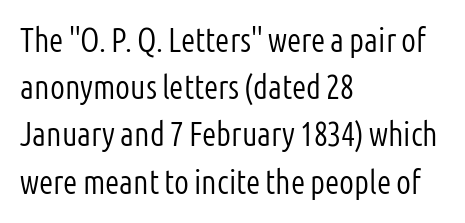
The image shows 33 px light, condensed sans-serif type, upright; set left-aligned, normal line spacing (1.43x), normal letter spacing, not underlined; low stroke contrast and a medium x-height.
